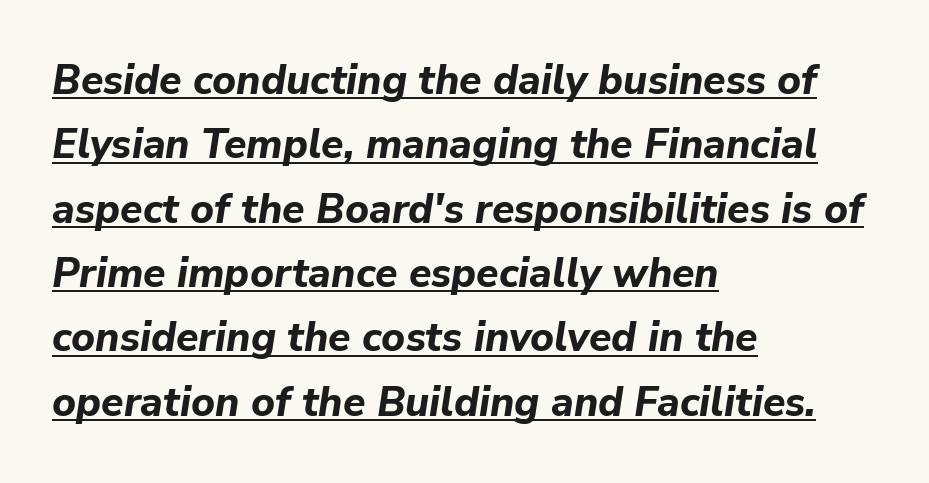
If you measured baseline to baseline, you'd find a middling distance. Do the characters align in a grid? No, the font is proportional. The typography opts for an oblique posture over an upright one. The passage shown is emphatically bold.
